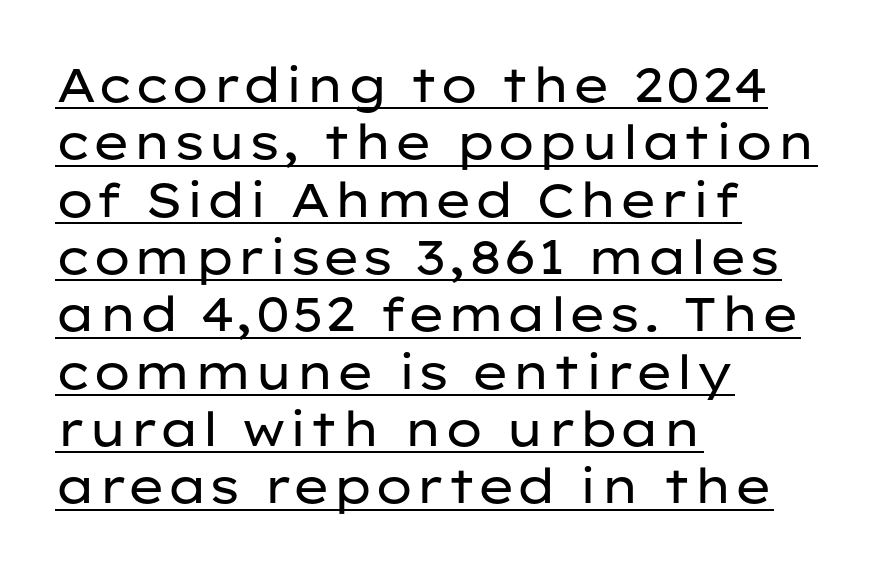
{"serif": "no", "italic": "no", "bold": "no", "weight": "regular", "width": "wide", "stroke_contrast": "low", "x_height": "medium", "monospaced": "no", "underline": "yes", "align": "left", "line_spacing_ratio": 1.22, "letter_spacing": "normal", "letter_spacing_em": 0.0, "glyph_px": 47}
